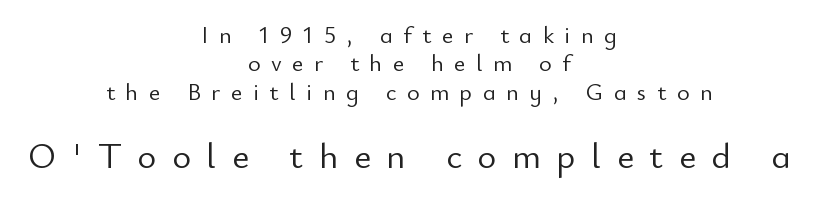
{"serif": "no", "italic": "no", "bold": "no", "weight": "light", "width": "normal", "stroke_contrast": "low", "x_height": "small", "monospaced": "no", "underline": "no", "align": "center", "line_spacing_ratio": 1.18, "letter_spacing": "wide", "letter_spacing_em": 0.44, "larger_block": "second", "size_ratio": 1.5, "glyph_px": 36}
